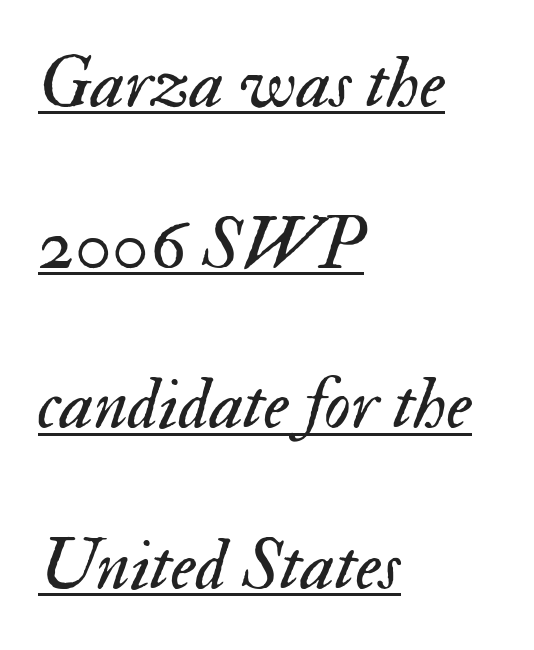
The line-height multiplier appears high, well above default. Typeset ragged right — the left edge is the straight one. The weight tops out at a normal text grade. Here the designer chose a conventional face with non-uniform glyph widths. The rendered words wear a rule along their underside. The lettering tilts uniformly, giving the passage an italic look.
